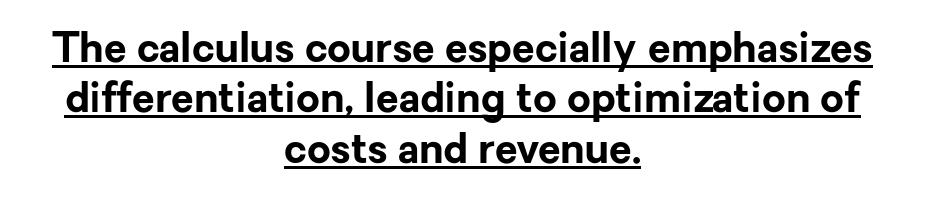
Q: Is the text bold? A: Yes.
Q: Is the text italic (slanted)? A: No, it is upright.
Q: Is the typeface a serif or a sans-serif typeface? A: Sans-serif.
Q: Is the text underlined? A: Yes.
Q: How is the paragraph aligned? A: Centered.
Q: Is the spacing between letters normal or unusually wide? A: Normal.
Q: Width (condensed, normal, or wide)? A: Normal.
Q: Stroke contrast? A: Low.
Q: x-height? A: Medium.
Q: Monospaced? A: No.
